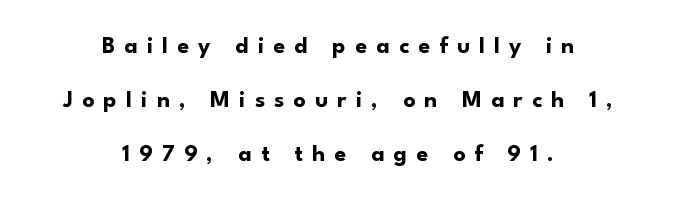
Q: Is the text bold? A: Yes.
Q: Is the text italic (slanted)? A: No, it is upright.
Q: Is the text underlined? A: No.
Q: How is the paragraph aligned? A: Centered.
Q: Is the spacing between letters normal or unusually wide? A: Unusually wide.
Q: Is the spacing between lines tight, normal or loose? A: Loose.
